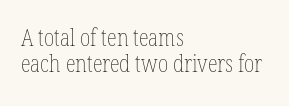
{"italic": "no", "bold": "no", "underline": "no", "align": "left", "line_spacing": "tight", "line_spacing_ratio": 1.11, "letter_spacing": "normal", "letter_spacing_em": 0.0, "glyph_px": 23}
